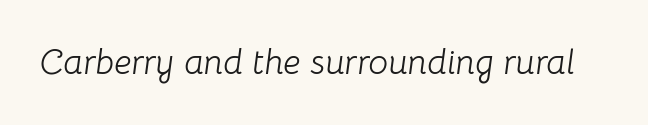
The image shows 35 px light type, italic (leaning right); set normal letter spacing, not underlined; low stroke contrast and a medium x-height.
